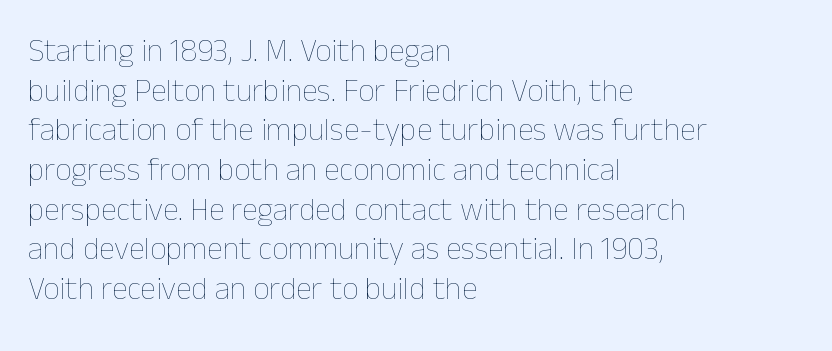
Q: Is the text bold? A: No.
Q: Is the text italic (slanted)? A: No, it is upright.
Q: Is the text underlined? A: No.
Q: How is the paragraph aligned? A: Left-aligned.
Q: Is the spacing between letters normal or unusually wide? A: Normal.
Q: Width (condensed, normal, or wide)? A: Normal.
Q: Stroke contrast? A: Low.
Q: x-height? A: Medium.
Q: Monospaced? A: No.
